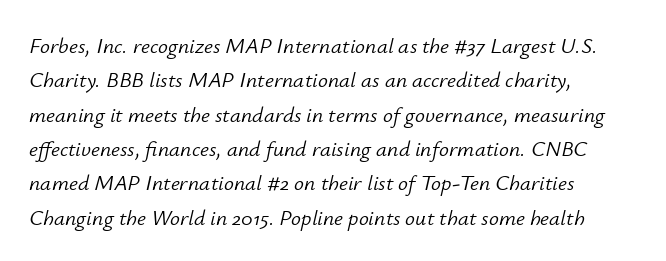
Q: Is the text bold? A: No.
Q: Is the text italic (slanted)? A: Yes, it leans right by about 12 degrees.
Q: Is the text underlined? A: No.
Q: How is the paragraph aligned? A: Left-aligned.
Q: Is the spacing between letters normal or unusually wide? A: Normal.
Q: Is the spacing between lines tight, normal or loose? A: Normal.
